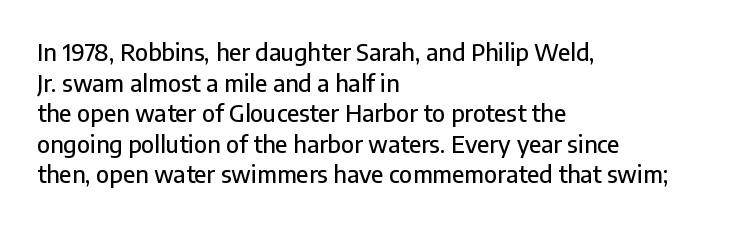
Q: Is the text italic (slanted)? A: No, it is upright.
Q: Is the text underlined? A: No.
Q: How is the paragraph aligned? A: Left-aligned.
Q: Is the spacing between letters normal or unusually wide? A: Normal.
Q: Is the spacing between lines tight, normal or loose? A: Normal.
